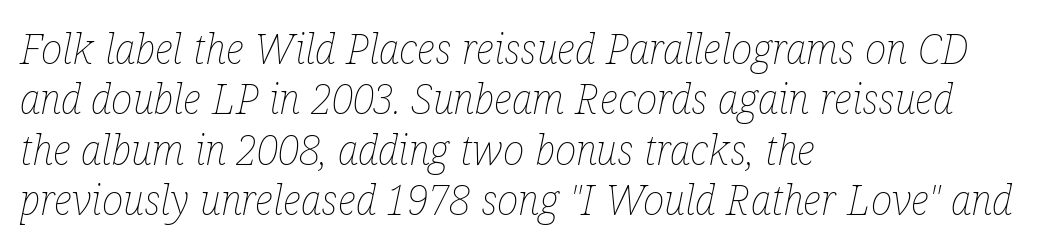
The image shows 41 px thin, condensed type, italic (leaning right); set left-aligned, line spacing 1.23x, normal letter spacing, not underlined; low stroke contrast and a medium x-height.
